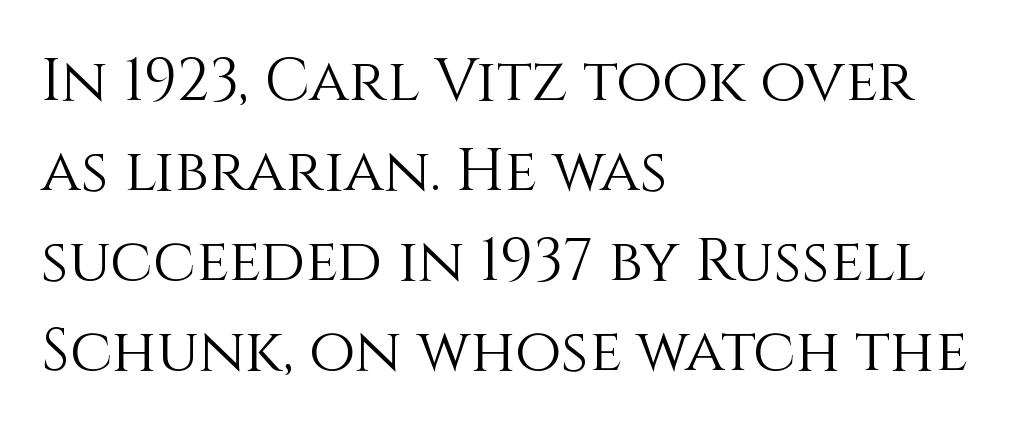
The image shows 60 px light type, upright; set left-aligned, normal line spacing (1.5x), normal letter spacing, not underlined; a large x-height.
